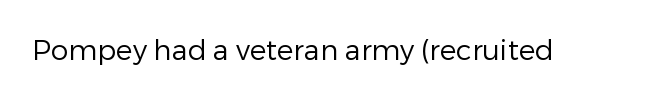
Q: Is the text bold? A: No.
Q: Is the text italic (slanted)? A: No, it is upright.
Q: Is the typeface a serif or a sans-serif typeface? A: Sans-serif.
Q: Is the text underlined? A: No.
Q: Is the spacing between letters normal or unusually wide? A: Normal.
Q: Width (condensed, normal, or wide)? A: Normal.
Q: Stroke contrast? A: Low.
Q: x-height? A: Medium.
Q: Monospaced? A: No.
